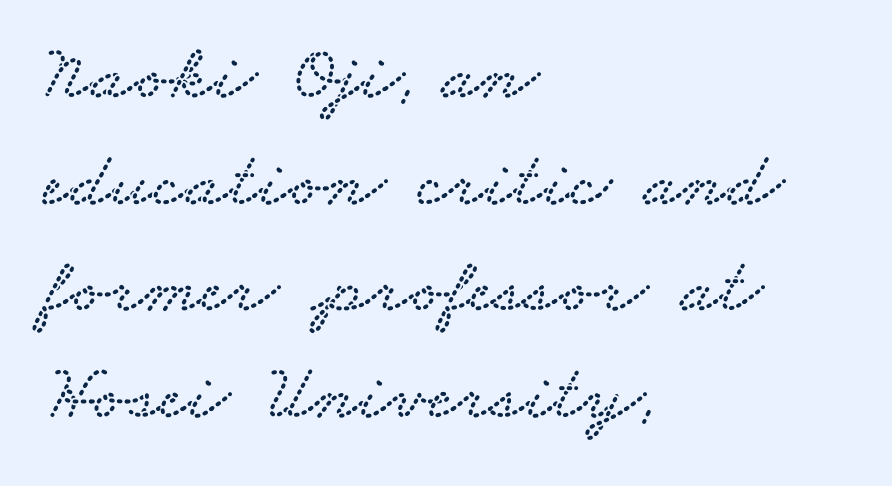
The image shows 79 px wide serif type; set left-aligned, normal line spacing (1.35x), normal letter spacing, not underlined; low stroke contrast and a small x-height.
